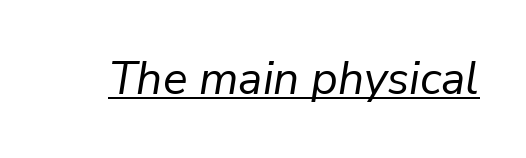
Q: Is the text bold? A: No.
Q: Is the text italic (slanted)? A: Yes, it leans right by about 9 degrees.
Q: Is the text underlined? A: Yes.
Q: Is the spacing between letters normal or unusually wide? A: Normal.
Q: Width (condensed, normal, or wide)? A: Normal.
Q: Stroke contrast? A: Low.
Q: x-height? A: Medium.
Q: Monospaced? A: No.
